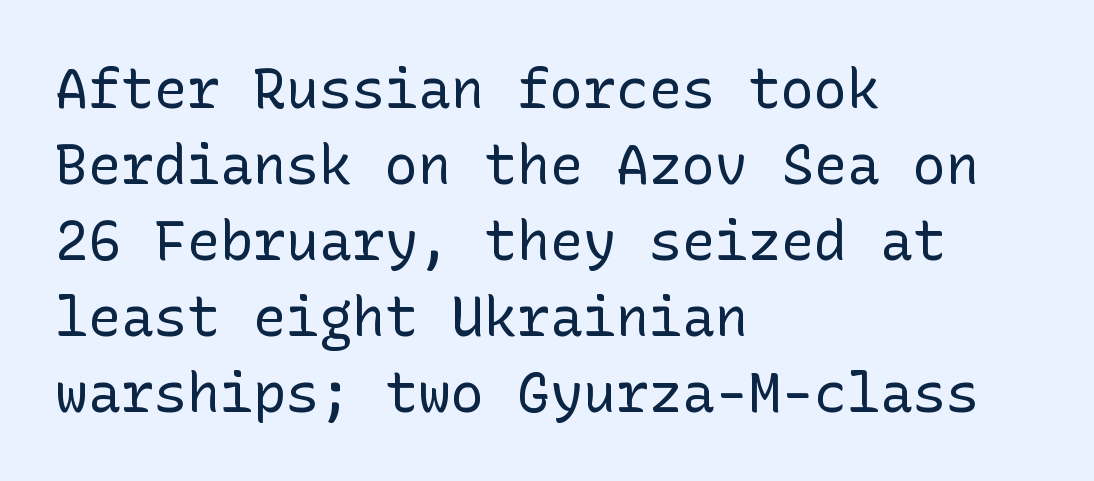
Stems and bowls with no extra thickness — not bold. Horizontally, the lines are justified to the leading edge only. Nobody drew a line under any word here. A typesetter would label this face a sans. These lines sit exactly where default settings would place them.
